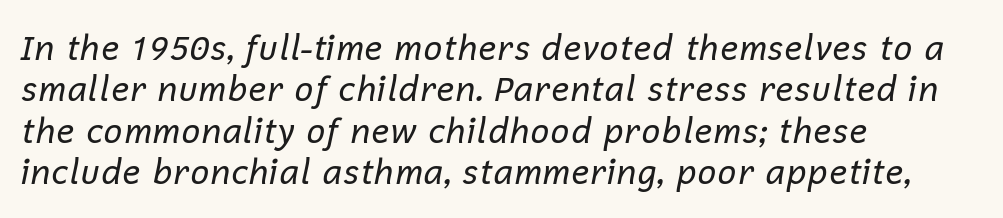
Typeset ragged right — the left edge is the straight one. The characters are drawn with everyday or finer stroke widths. Between one letter and the next there's only the usual sliver of space. A clean baseline with only descenders dipping below it. Looks like regular typesetting: each glyph gets only the width it needs.
